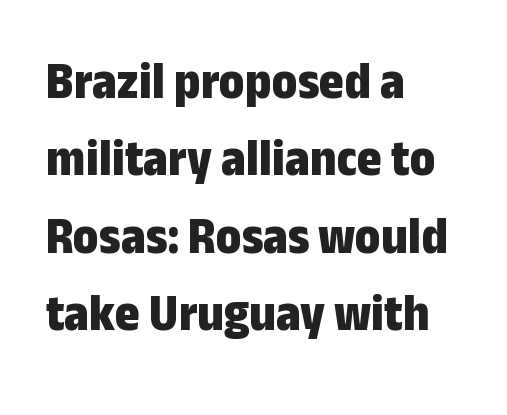
{"serif": "no", "italic": "no", "bold": "yes", "weight": "bold", "width": "condensed", "stroke_contrast": "low", "x_height": "medium", "monospaced": "no", "underline": "no", "align": "left", "line_spacing": "normal", "line_spacing_ratio": 1.46, "letter_spacing": "normal", "letter_spacing_em": 0.0, "glyph_px": 53}
